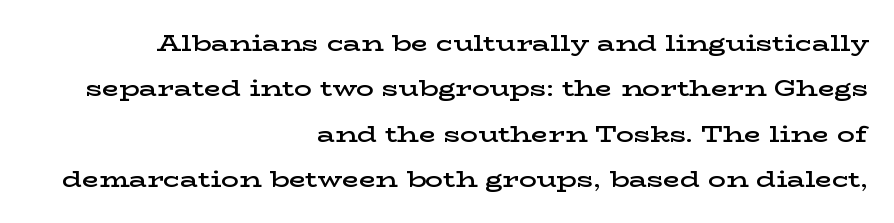
Q: Is the text bold? A: Semi-bold.
Q: Is the text italic (slanted)? A: No, it is upright.
Q: Is the text underlined? A: No.
Q: How is the paragraph aligned? A: Right-aligned.
Q: Is the spacing between letters normal or unusually wide? A: Normal.
Q: Is the spacing between lines tight, normal or loose? A: Loose.
